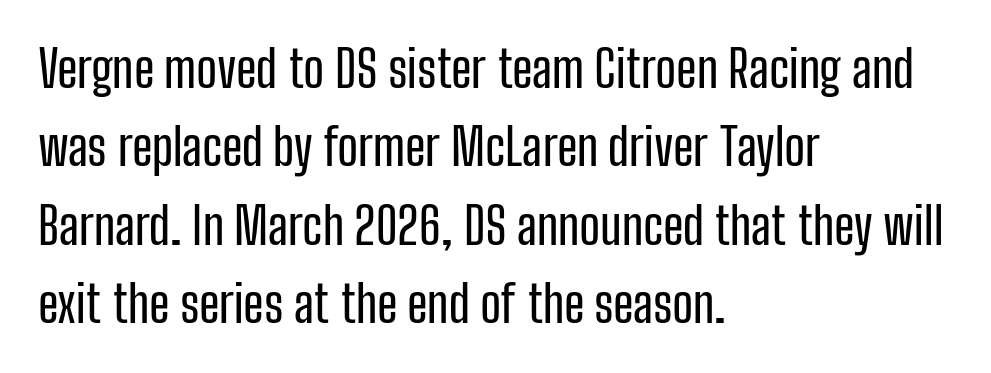
The image shows 50 px condensed sans-serif type, upright; set left-aligned, normal line spacing (1.57x), normal letter spacing, not underlined; low stroke contrast and a medium x-height.
